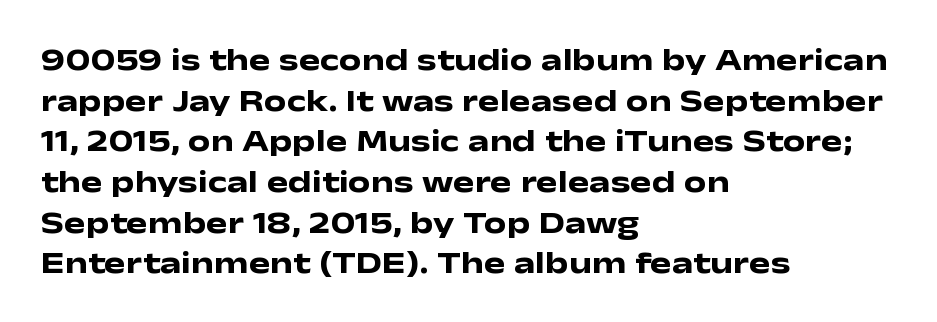
Q: Is the text bold? A: Yes.
Q: Is the text italic (slanted)? A: No, it is upright.
Q: Is the typeface a serif or a sans-serif typeface? A: Sans-serif.
Q: Is the text underlined? A: No.
Q: How is the paragraph aligned? A: Left-aligned.
Q: Is the spacing between letters normal or unusually wide? A: Normal.
Q: Is the spacing between lines tight, normal or loose? A: Normal.
Q: Width (condensed, normal, or wide)? A: Wide.
Q: Stroke contrast? A: Low.
Q: x-height? A: Medium.
Q: Monospaced? A: No.
